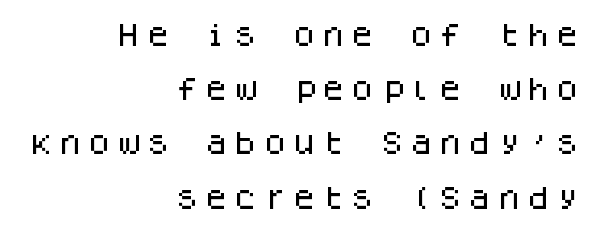
Q: Is the text italic (slanted)? A: No, it is upright.
Q: Is the text underlined? A: No.
Q: How is the paragraph aligned? A: Right-aligned.
Q: Is the spacing between lines tight, normal or loose? A: Loose.
